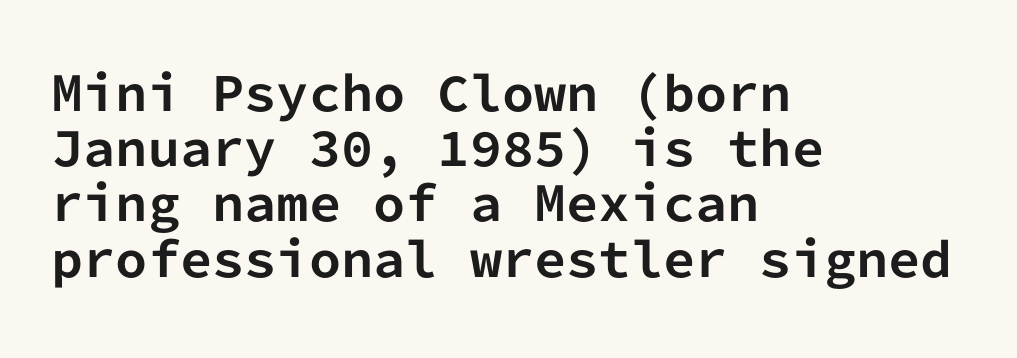
Are there feet on the stems? There aren't — it's a sans. These lines are set flush left with a ragged right edge. A bare baseline throughout the passage. Each word holds together tightly as a unit, with standard inter-letter gaps.
